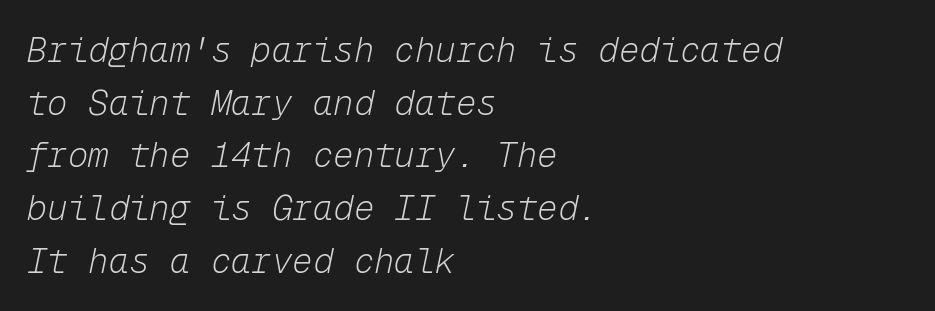
{"italic": "yes", "lean": "right", "slant_degrees": 12, "bold": "no", "weight": "light", "width": "normal", "stroke_contrast": "low", "x_height": "medium", "monospaced": "yes", "underline": "no", "align": "left", "line_spacing": "normal", "line_spacing_ratio": 1.55, "letter_spacing": "normal", "letter_spacing_em": 0.0, "glyph_px": 34}
